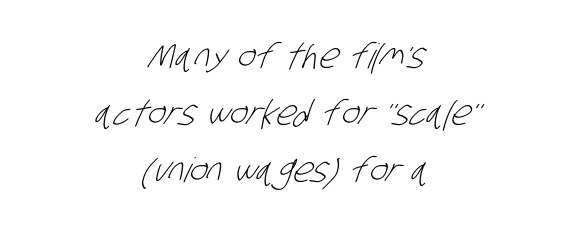
A sans-serif font was chosen for this passage. This sample is center-justified, so both line endings float freely. These lines are rendered in a variable-pitch font. No word sits above an underline.
